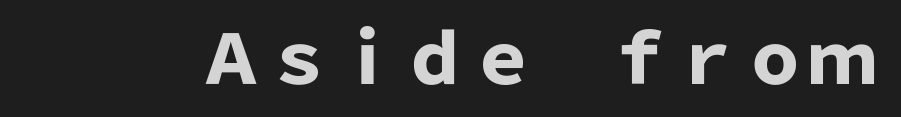
Plain, unruled lines of type. Looks like regular typesetting: each glyph gets only the width it needs. Designer's note — italics off, roman on. This is sans-serif lettering, the kind often seen on screens and signage.
